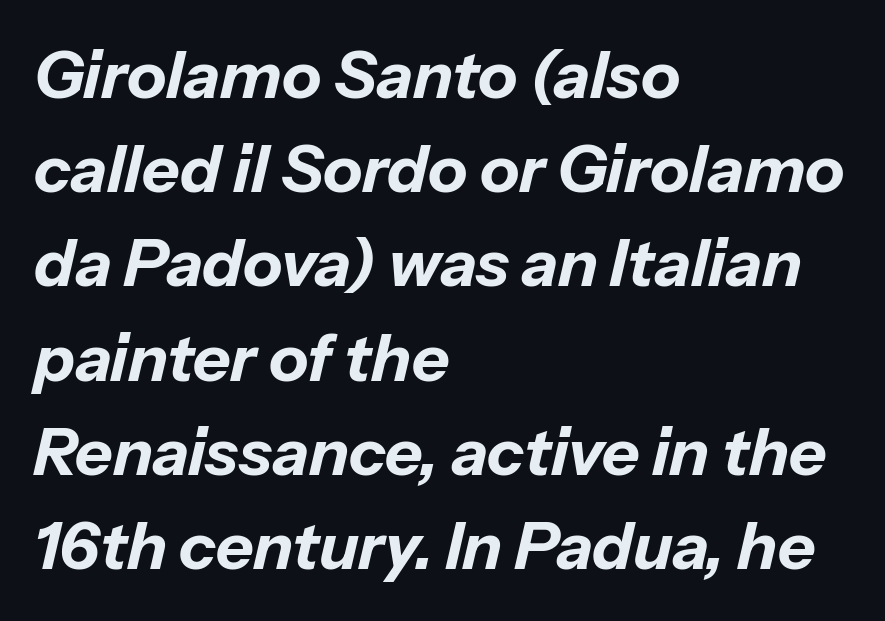
The image shows 65 px bold type, italic (leaning right); set left-aligned, normal line spacing (1.45x), normal letter spacing, not underlined; low stroke contrast and a medium x-height.
